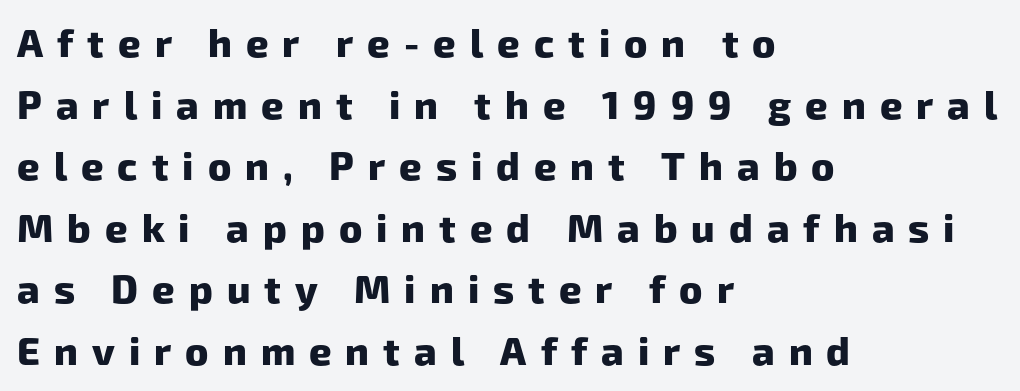
Someone cranked the tracking dial way up on this one. The rendering uses a bold face; every stroke is thick and dark. Is the block centered? No — it sits flush against the left margin. The passage shown is typed in a proportional face where columns would drift. One glance says typical: line gaps are just what's usual. Beneath every word, the page is bare.
